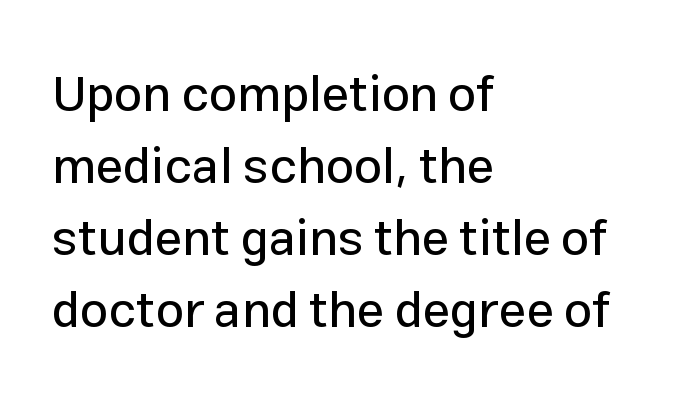
The image shows 50 px sans-serif type, upright; set left-aligned, normal line spacing (1.44x), normal letter spacing, not underlined; low stroke contrast and a medium x-height.
